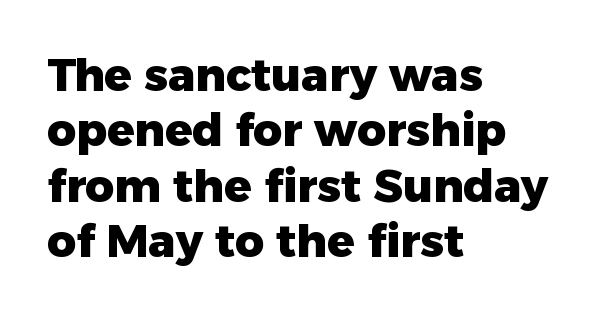
The image shows 45 px heavy sans-serif type, upright; set left-aligned, line spacing 1.23x, normal letter spacing, not underlined; low stroke contrast and a medium x-height.
